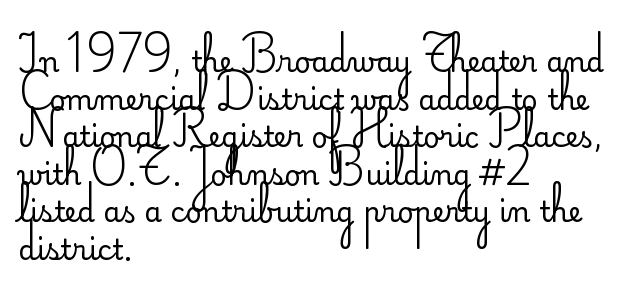
Q: Is the text bold? A: No.
Q: Is the text italic (slanted)? A: No, it is upright.
Q: Is the typeface a serif or a sans-serif typeface? A: Sans-serif.
Q: Is the text underlined? A: No.
Q: How is the paragraph aligned? A: Left-aligned.
Q: Is the spacing between letters normal or unusually wide? A: Normal.
Q: Is the spacing between lines tight, normal or loose? A: Normal.
Q: Width (condensed, normal, or wide)? A: Normal.
Q: Stroke contrast? A: Low.
Q: x-height? A: Small.
Q: Monospaced? A: No.
